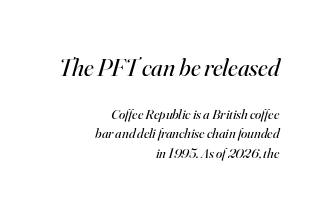
Q: Is the text bold? A: No.
Q: Is the text italic (slanted)? A: Yes, it leans right by about 16 degrees.
Q: Is the text underlined? A: No.
Q: How is the paragraph aligned? A: Right-aligned.
Q: Is the spacing between letters normal or unusually wide? A: Normal.
Q: Is the spacing between lines tight, normal or loose? A: Normal.
Q: Which block of text is set in a larger size, the first (top) or the second (bottom)? A: The first (top) one.
